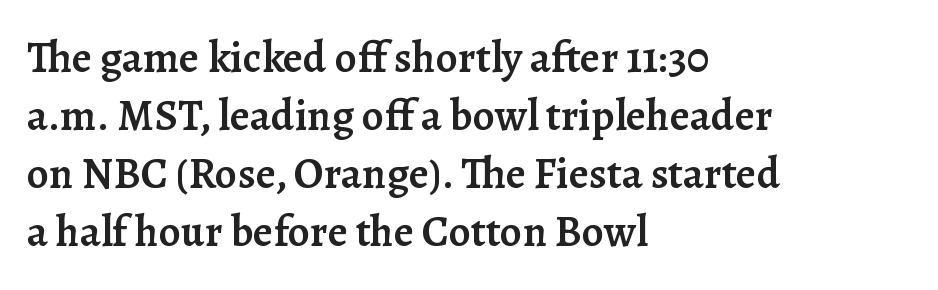
The image shows 44 px semibold serif type, upright; set left-aligned, normal line spacing (1.32x), normal letter spacing, not underlined; low stroke contrast and a medium x-height.
